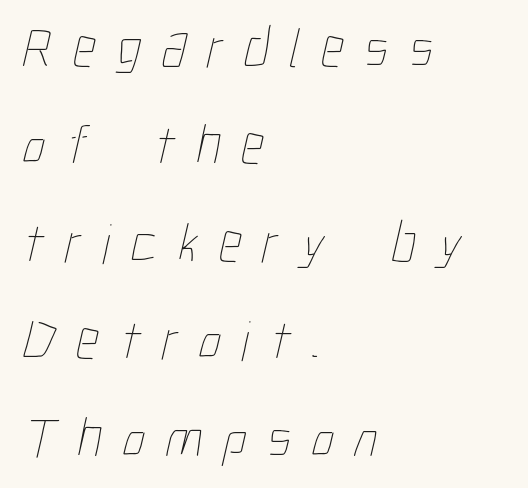
The image shows 57 px thin, condensed type; set left-aligned, line spacing 1.71x, unusually wide letter spacing (+0.36 em), not underlined; low stroke contrast and a medium x-height.
